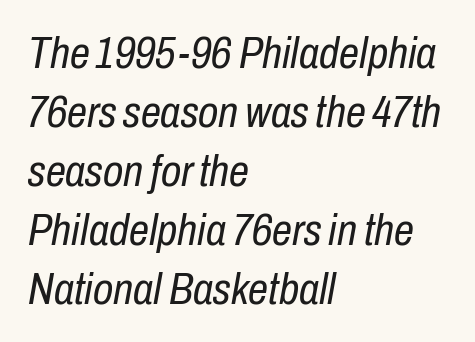
The image shows 45 px regular-weight, condensed type, italic (leaning right); set left-aligned, normal line spacing (1.31x), normal letter spacing, not underlined; low stroke contrast and a medium x-height.
